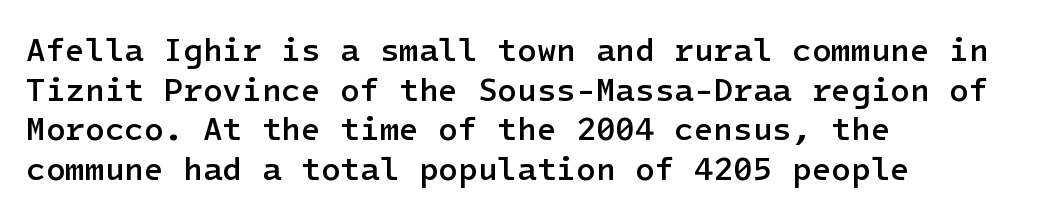
The image shows 32 px semibold sans-serif type, upright; set left-aligned, line spacing 1.24x, normal letter spacing, not underlined; low stroke contrast and a medium x-height.
